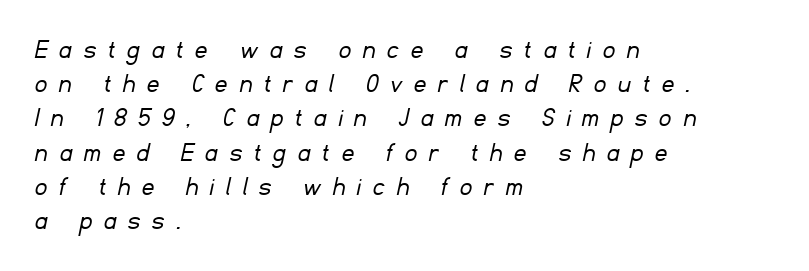
{"serif": "no", "bold": "no", "weight": "light", "width": "normal", "stroke_contrast": "low", "x_height": "small", "monospaced": "no", "underline": "no", "align": "left", "line_spacing_ratio": 1.18, "letter_spacing": "wide", "letter_spacing_em": 0.43, "glyph_px": 29}
